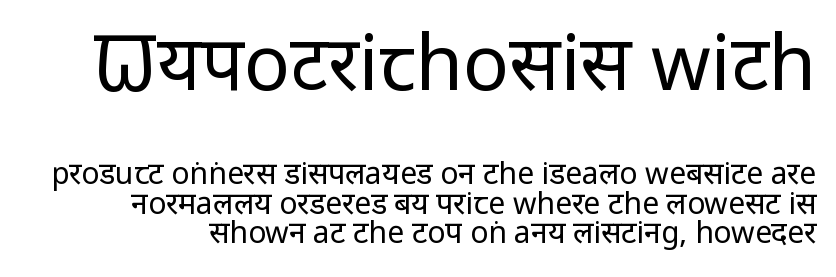
Q: Is the text bold? A: No.
Q: Is the text italic (slanted)? A: No, it is upright.
Q: Is the typeface a serif or a sans-serif typeface? A: Sans-serif.
Q: Is the text underlined? A: No.
Q: Is the spacing between letters normal or unusually wide? A: Normal.
Q: Is the spacing between lines tight, normal or loose? A: Tight.
Q: Which block of text is set in a larger size, the first (top) or the second (bottom)? A: The first (top) one.
Q: Width (condensed, normal, or wide)? A: Condensed.
Q: Stroke contrast? A: Low.
Q: x-height? A: Large.
Q: Monospaced? A: No.
